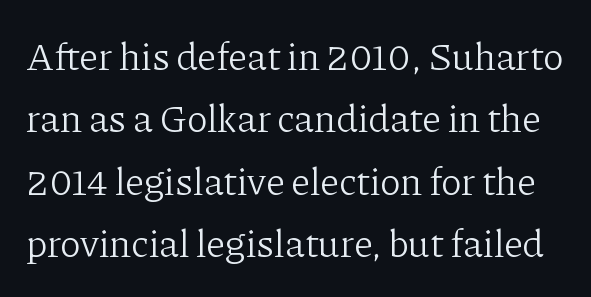
Vertical strokes here are truly vertical. Are there feet on the stems? There are — it's a serif. Look at the tracking — it's just the regular setting, nothing added. The letters look calm and open, with moderate or lighter stems. The space between consecutive lines is moderate.
